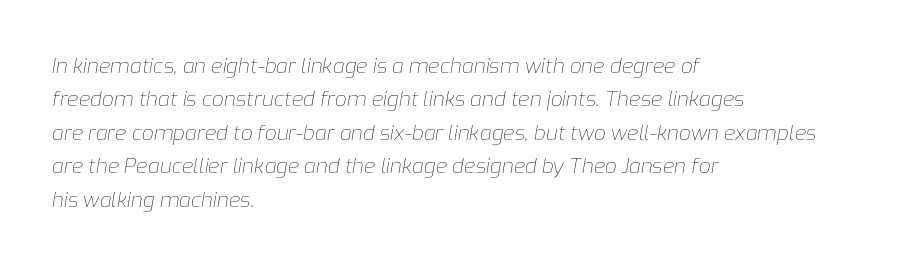
Q: Is the text bold? A: No.
Q: Is the text italic (slanted)? A: Yes, it leans right by about 9 degrees.
Q: Is the text underlined? A: No.
Q: How is the paragraph aligned? A: Left-aligned.
Q: Is the spacing between letters normal or unusually wide? A: Normal.
Q: Is the spacing between lines tight, normal or loose? A: Normal.
